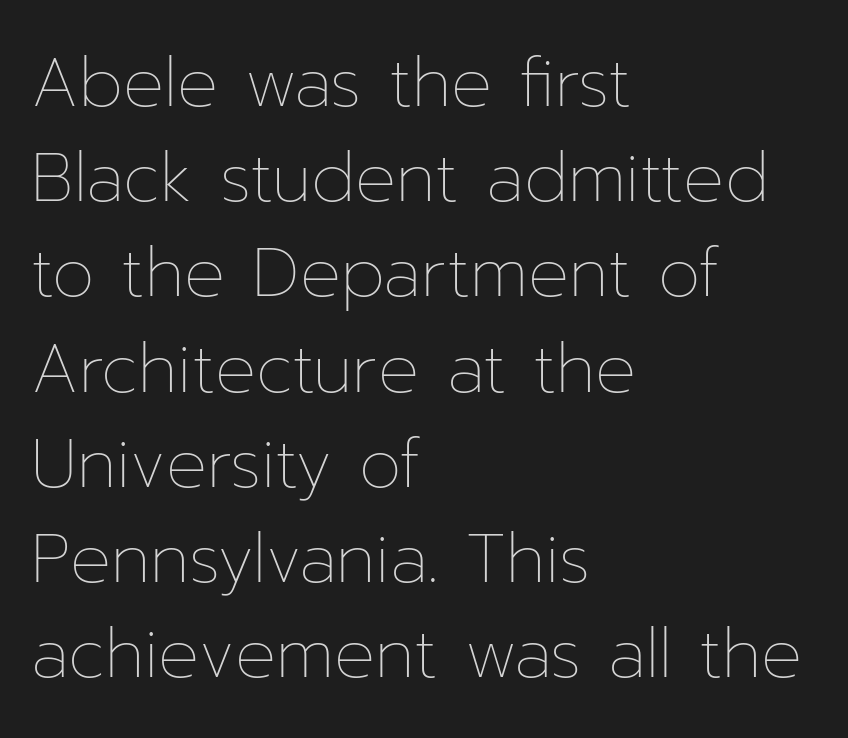
Q: Is the text bold? A: No.
Q: Is the text italic (slanted)? A: No, it is upright.
Q: Is the text underlined? A: No.
Q: How is the paragraph aligned? A: Left-aligned.
Q: Is the spacing between letters normal or unusually wide? A: Normal.
Q: Is the spacing between lines tight, normal or loose? A: Normal.
Q: Width (condensed, normal, or wide)? A: Normal.
Q: Stroke contrast? A: Low.
Q: x-height? A: Medium.
Q: Monospaced? A: No.
